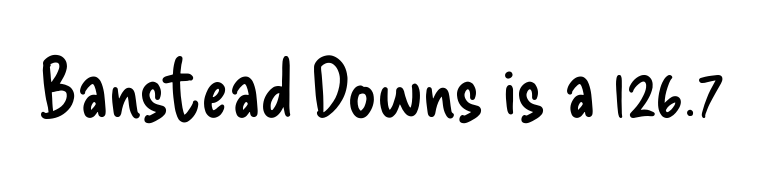
Q: Is the text bold? A: No.
Q: Is the text italic (slanted)? A: No, it is upright.
Q: Is the typeface a serif or a sans-serif typeface? A: Sans-serif.
Q: Is the text underlined? A: No.
Q: Is the spacing between letters normal or unusually wide? A: Normal.
Q: Width (condensed, normal, or wide)? A: Condensed.
Q: Stroke contrast? A: Low.
Q: x-height? A: Small.
Q: Monospaced? A: No.
